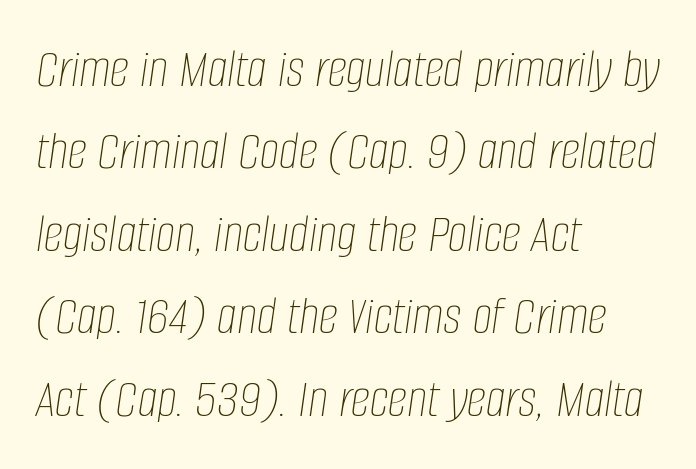
The line texture is even and compact thanks to regular tracking. Characters are canted at an angle relative to the baseline's perpendicular. The foot of each line stays bare and open. Horizontal alignment here is leftward, the default for most running prose. The rows are spaced the way most documents space them.
